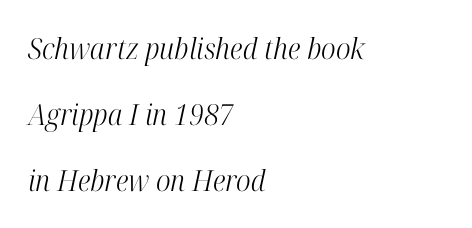
Q: Is the text bold? A: No.
Q: Is the text italic (slanted)? A: Yes, it leans right by about 12 degrees.
Q: Is the typeface a serif or a sans-serif typeface? A: Serif.
Q: Is the text underlined? A: No.
Q: How is the paragraph aligned? A: Left-aligned.
Q: Is the spacing between letters normal or unusually wide? A: Normal.
Q: Is the spacing between lines tight, normal or loose? A: Loose.
Q: Width (condensed, normal, or wide)? A: Condensed.
Q: Stroke contrast? A: High.
Q: x-height? A: Medium.
Q: Monospaced? A: No.
